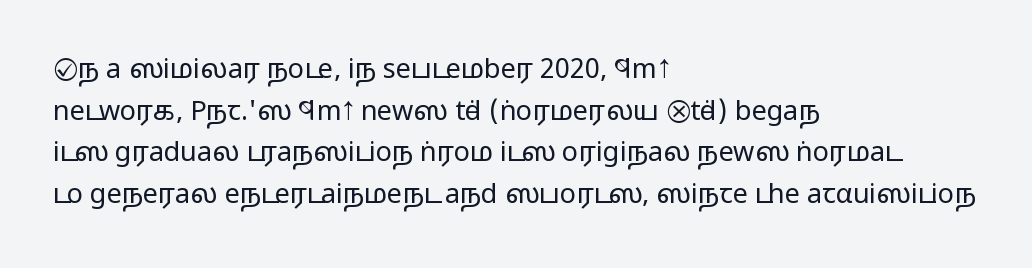
The image shows 27 px text type, upright; set left-aligned, normal line spacing (1.54x), normal letter spacing, not underlined.
